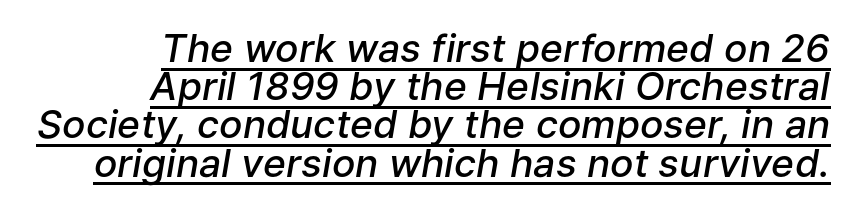
Q: Is the text bold? A: Semi-bold.
Q: Is the text italic (slanted)? A: Yes, it leans right by about 9 degrees.
Q: Is the text underlined? A: Yes.
Q: How is the paragraph aligned? A: Right-aligned.
Q: Is the spacing between letters normal or unusually wide? A: Normal.
Q: Is the spacing between lines tight, normal or loose? A: Tight.
Q: Width (condensed, normal, or wide)? A: Normal.
Q: Stroke contrast? A: Low.
Q: x-height? A: Medium.
Q: Monospaced? A: No.
